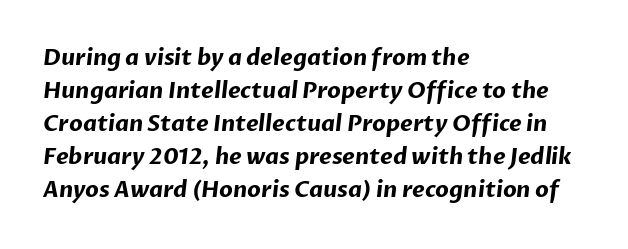
The image shows 22 px bold type; set left-aligned, normal line spacing (1.5x), normal letter spacing, not underlined.
